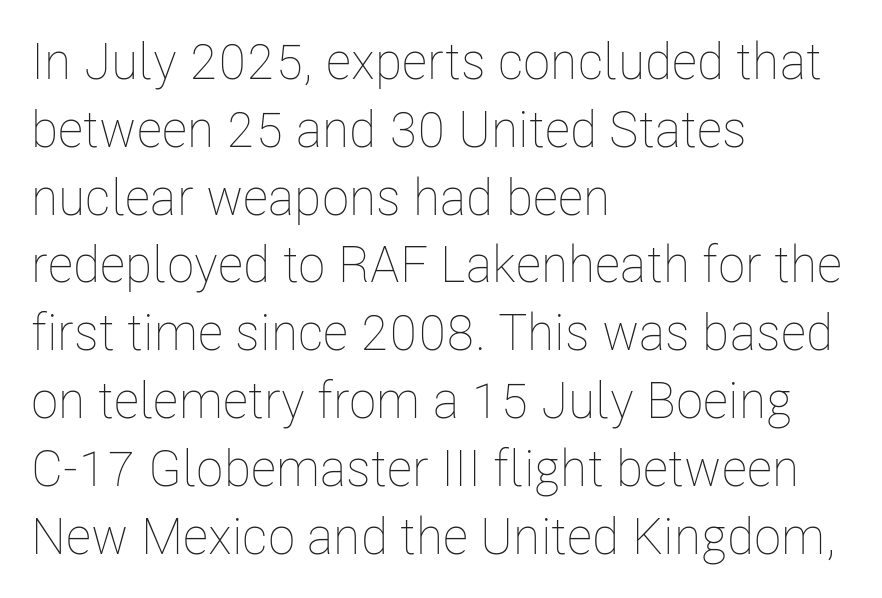
{"italic": "no", "bold": "no", "weight": "thin", "width": "condensed", "stroke_contrast": "low", "x_height": "medium", "monospaced": "no", "underline": "no", "align": "left", "line_spacing": "normal", "line_spacing_ratio": 1.33, "letter_spacing": "normal", "letter_spacing_em": 0.0, "glyph_px": 51}
